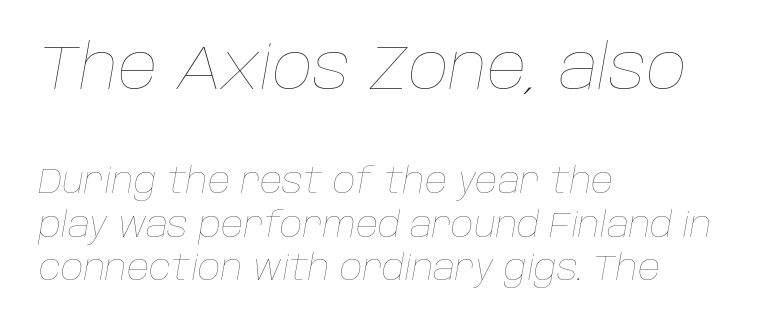
{"italic": "yes", "lean": "right", "slant_degrees": 10, "bold": "no", "weight": "thin", "width": "normal", "stroke_contrast": "low", "x_height": "large", "monospaced": "no", "underline": "no", "align": "left", "line_spacing_ratio": 1.24, "letter_spacing": "normal", "letter_spacing_em": 0.0, "larger_block": "first", "size_ratio": 1.77, "glyph_px": 62}
